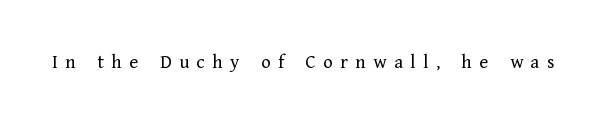
The image shows 20 px text type, upright; set unusually wide letter spacing (+0.37 em), not underlined.
